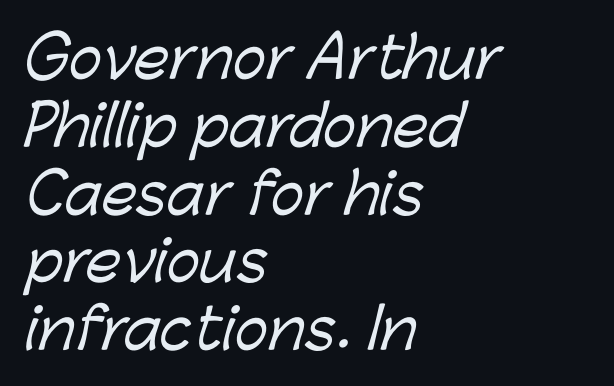
The image shows 56 px sans-serif type; set left-aligned, line spacing 1.21x, normal letter spacing, not underlined; low stroke contrast and a medium x-height.
